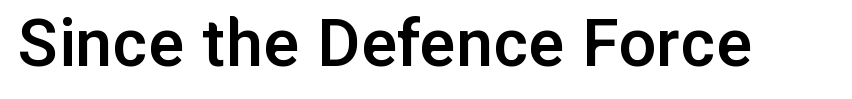
{"serif": "no", "italic": "no", "bold": "semi", "weight": "semibold", "width": "normal", "stroke_contrast": "low", "x_height": "medium", "monospaced": "no", "underline": "no", "letter_spacing": "normal", "letter_spacing_em": 0.0, "glyph_px": 75}
